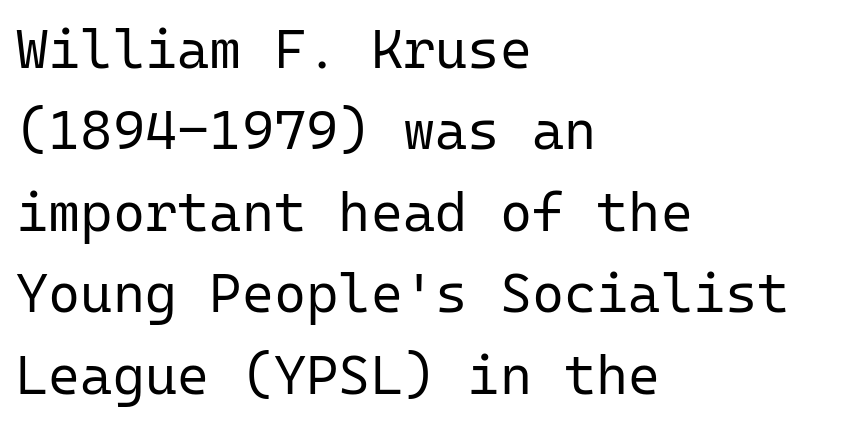
Are there feet on the stems? There aren't — it's a sans. This sample uses an upright cut, with every glyph sitting square on the baseline. Is the stroke heavy? The answer is a plain regular-or-lighter. Descenders are the only things crossing below the line. Spacing verdict: monospaced, one width for all characters.
